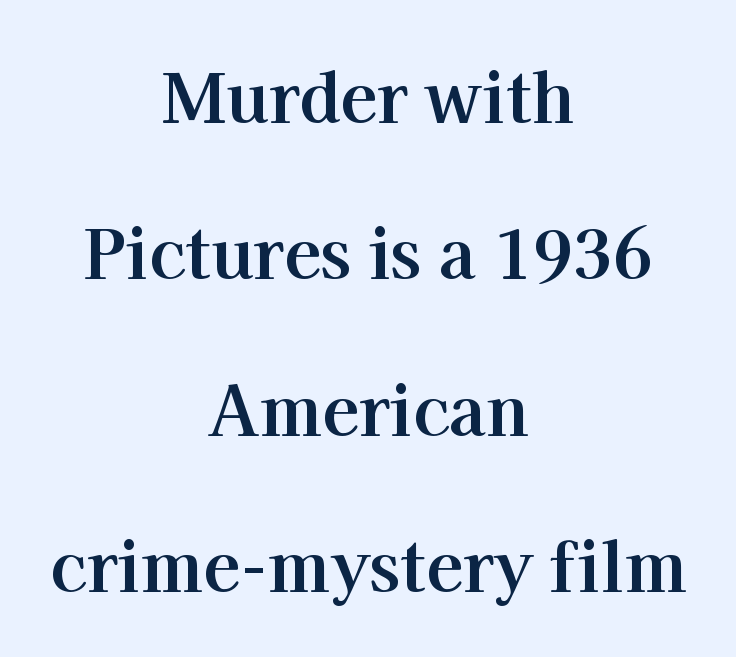
{"serif": "yes", "italic": "no", "bold": "yes", "weight": "bold", "width": "normal", "stroke_contrast": "high", "x_height": "medium", "monospaced": "no", "underline": "no", "align": "center", "line_spacing": "loose", "line_spacing_ratio": 2.3, "letter_spacing": "normal", "letter_spacing_em": 0.0, "glyph_px": 68}
